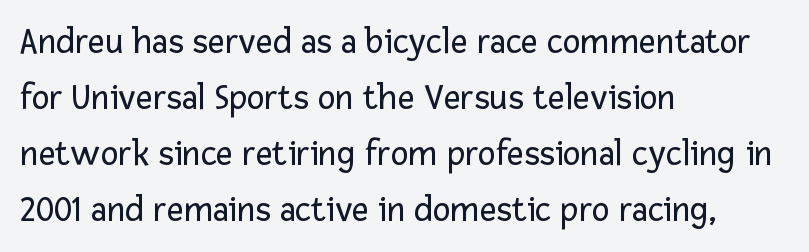
Descenders are the only things crossing below the line. Think of a printed novel: that variable character pitch is what you see here. Evenly set lines give the paragraph a standard silhouette. Caption: face not bold, strokes unweighted. The rag falls on the right side of this text block. The letters stand upright; this is a roman face.
